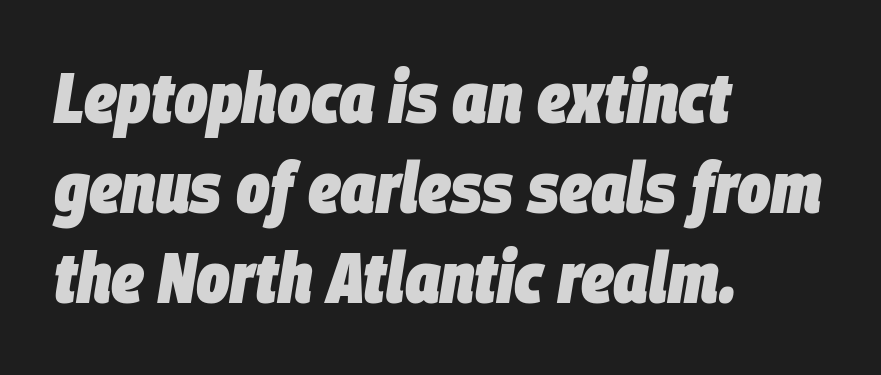
The image shows 71 px heavy, condensed type, italic (leaning right); set left-aligned, normal line spacing (1.27x), normal letter spacing, not underlined; low stroke contrast and a large x-height.
